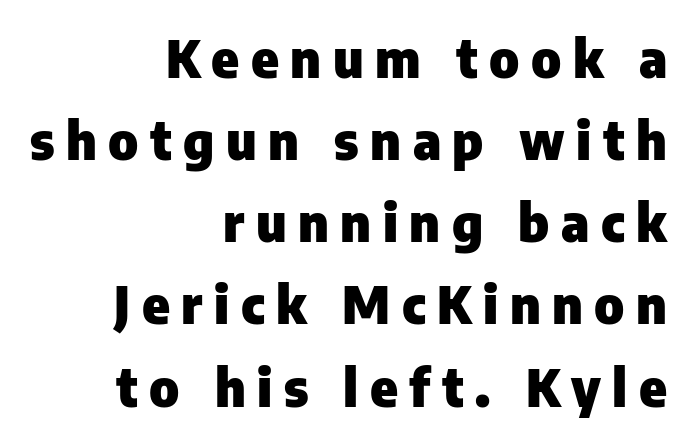
{"serif": "no", "italic": "no", "bold": "yes", "weight": "heavy", "width": "normal", "stroke_contrast": "low", "x_height": "medium", "monospaced": "no", "underline": "no", "align": "right", "line_spacing": "normal", "line_spacing_ratio": 1.58, "letter_spacing": "wide", "letter_spacing_em": 0.22, "glyph_px": 52}
